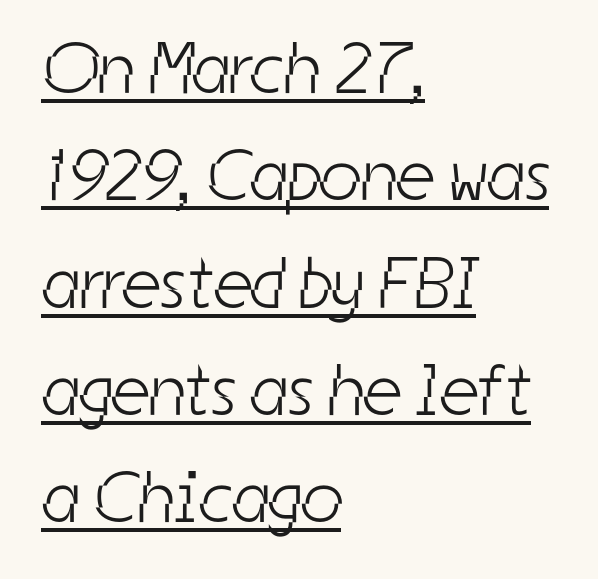
Q: Is the text bold? A: No.
Q: Is the typeface a serif or a sans-serif typeface? A: Sans-serif.
Q: Is the text underlined? A: Yes.
Q: How is the paragraph aligned? A: Left-aligned.
Q: Is the spacing between letters normal or unusually wide? A: Normal.
Q: Is the spacing between lines tight, normal or loose? A: Normal.
Q: Width (condensed, normal, or wide)? A: Condensed.
Q: Stroke contrast? A: Low.
Q: x-height? A: Medium.
Q: Monospaced? A: No.
